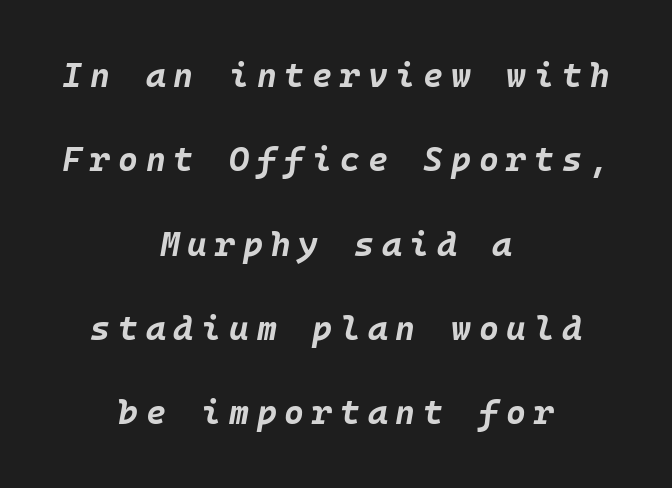
The image shows 34 px bold type, italic (leaning right); set centered, loose line spacing (2.48x), unusually wide letter spacing (+0.23 em), not underlined; low stroke contrast and a large x-height.
